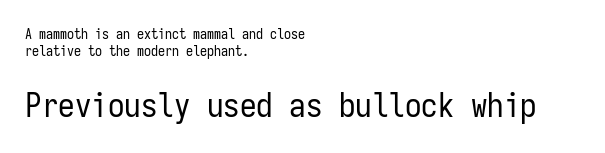
{"serif": "no", "italic": "no", "bold": "no", "weight": "regular", "width": "condensed", "stroke_contrast": "low", "x_height": "medium", "monospaced": "yes", "underline": "no", "align": "left", "line_spacing_ratio": 1.18, "letter_spacing": "normal", "letter_spacing_em": 0.0, "larger_block": "second", "size_ratio": 2.36, "glyph_px": 33}
